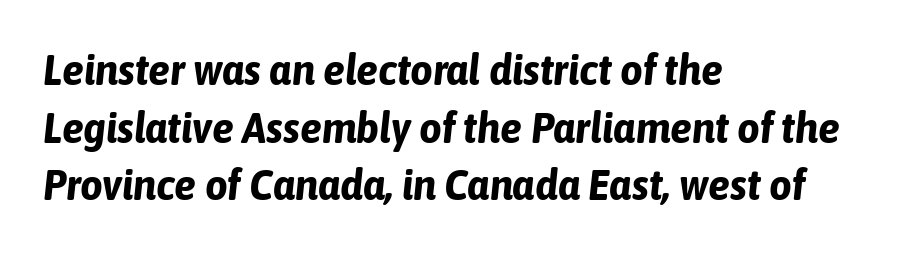
{"italic": "yes", "lean": "right", "slant_degrees": 6, "bold": "yes", "weight": "bold", "width": "condensed", "stroke_contrast": "low", "x_height": "medium", "monospaced": "no", "underline": "no", "align": "left", "line_spacing": "normal", "line_spacing_ratio": 1.31, "letter_spacing": "normal", "letter_spacing_em": 0.0, "glyph_px": 44}
